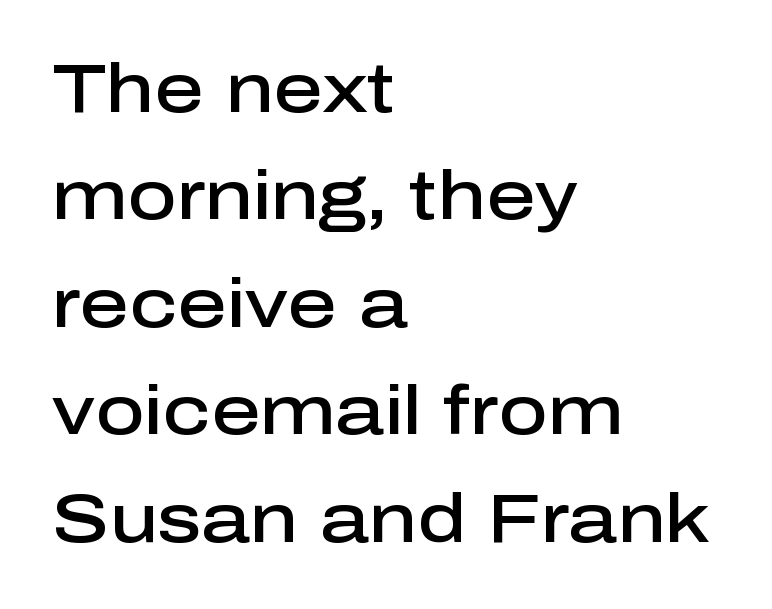
Q: Is the text bold? A: Semi-bold.
Q: Is the text italic (slanted)? A: No, it is upright.
Q: Is the typeface a serif or a sans-serif typeface? A: Sans-serif.
Q: Is the text underlined? A: No.
Q: How is the paragraph aligned? A: Left-aligned.
Q: Is the spacing between letters normal or unusually wide? A: Normal.
Q: Is the spacing between lines tight, normal or loose? A: Normal.
Q: Width (condensed, normal, or wide)? A: Normal.
Q: Stroke contrast? A: Low.
Q: x-height? A: Medium.
Q: Monospaced? A: No.
